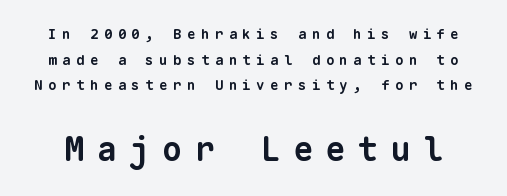
The passage shown has open, widely tracked lettering throughout. A typesetter would call this monospace, since all characters share one set width. The passage shown is not underscored anywhere. In this sample the second text group is rendered at the bigger scale. The passage shown is emphatically bold.
